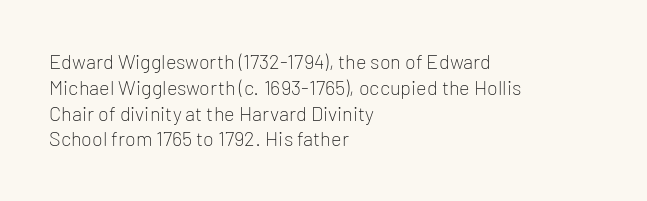
{"italic": "no", "bold": "no", "underline": "no", "align": "left", "line_spacing": "normal", "line_spacing_ratio": 1.29, "letter_spacing": "normal", "letter_spacing_em": 0.0, "glyph_px": 20}
